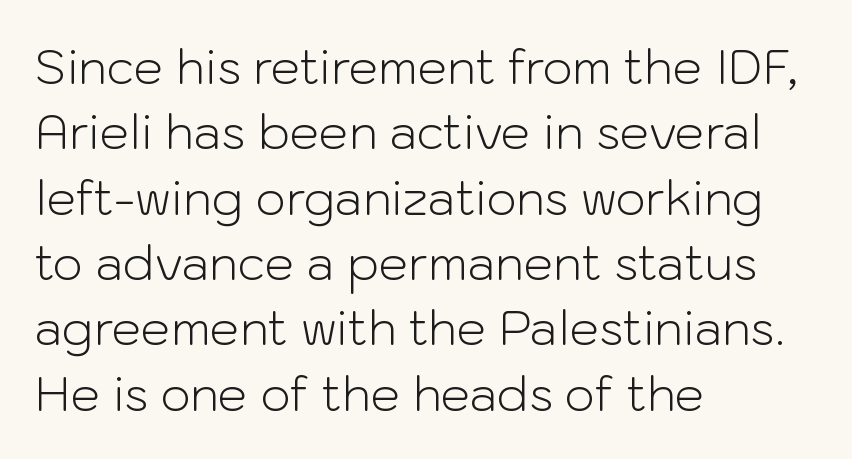
Q: Is the text bold? A: No.
Q: Is the text italic (slanted)? A: No, it is upright.
Q: Is the typeface a serif or a sans-serif typeface? A: Sans-serif.
Q: Is the text underlined? A: No.
Q: How is the paragraph aligned? A: Left-aligned.
Q: Is the spacing between letters normal or unusually wide? A: Normal.
Q: Is the spacing between lines tight, normal or loose? A: Normal.
Q: Width (condensed, normal, or wide)? A: Normal.
Q: Stroke contrast? A: Low.
Q: x-height? A: Medium.
Q: Monospaced? A: No.
